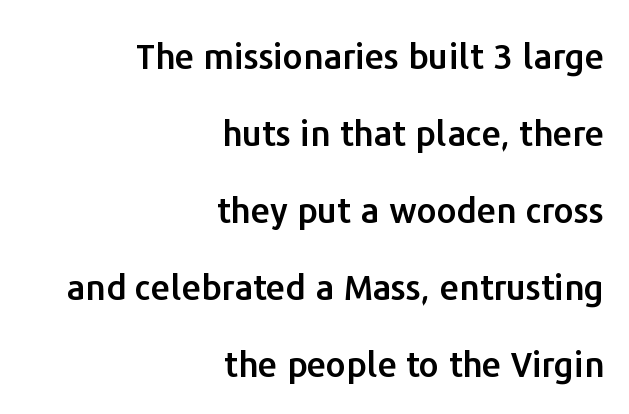
Q: Is the text italic (slanted)? A: No, it is upright.
Q: Is the typeface a serif or a sans-serif typeface? A: Sans-serif.
Q: Is the text underlined? A: No.
Q: How is the paragraph aligned? A: Right-aligned.
Q: Is the spacing between letters normal or unusually wide? A: Normal.
Q: Is the spacing between lines tight, normal or loose? A: Loose.
Q: Width (condensed, normal, or wide)? A: Normal.
Q: Stroke contrast? A: Low.
Q: x-height? A: Medium.
Q: Monospaced? A: No.
